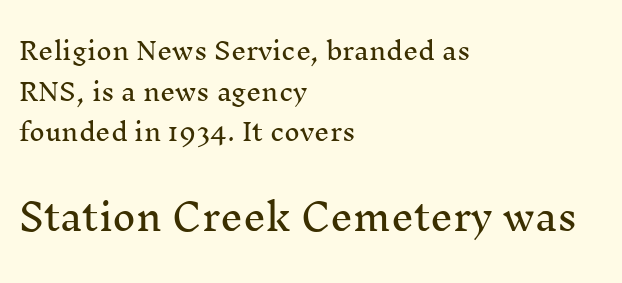
Normally led — the rows are evenly, conventionally spaced. Here the designer chose a conventional face with non-uniform glyph widths. Words appear dense and cohesive because spacing is normal. The gap between lines stays unmarked. You can tell it's not italic because the verticals are truly vertical.
